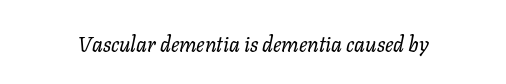
Compared with typical body copy, the letter spacing here is the same. Anything drawn beneath the words? Only blank space. Is this a heavy cut? Hardly; it is regular or lighter. A typesetter would mark this as italic.
